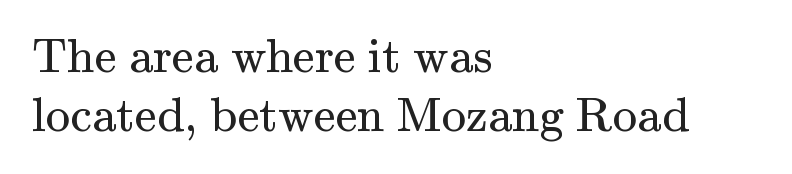
{"serif": "yes", "italic": "no", "bold": "no", "weight": "regular", "width": "normal", "stroke_contrast": "medium", "x_height": "small", "monospaced": "no", "underline": "no", "align": "left", "line_spacing_ratio": 1.21, "letter_spacing": "normal", "letter_spacing_em": 0.0, "glyph_px": 49}
